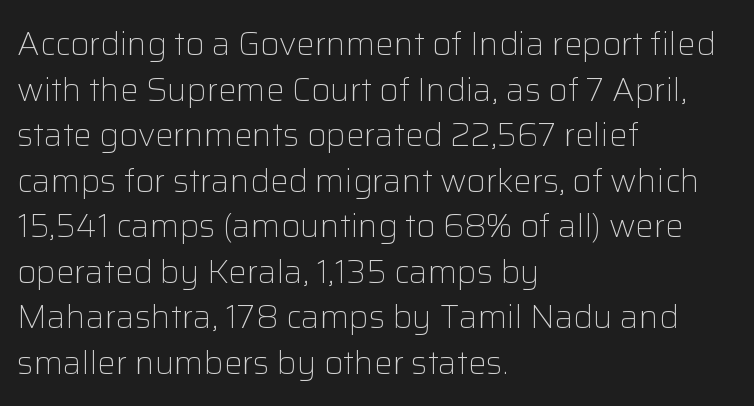
Q: Is the text bold? A: No.
Q: Is the text italic (slanted)? A: No, it is upright.
Q: Is the typeface a serif or a sans-serif typeface? A: Sans-serif.
Q: Is the text underlined? A: No.
Q: How is the paragraph aligned? A: Left-aligned.
Q: Is the spacing between letters normal or unusually wide? A: Normal.
Q: Is the spacing between lines tight, normal or loose? A: Normal.
Q: Width (condensed, normal, or wide)? A: Normal.
Q: Stroke contrast? A: Low.
Q: x-height? A: Medium.
Q: Monospaced? A: No.
